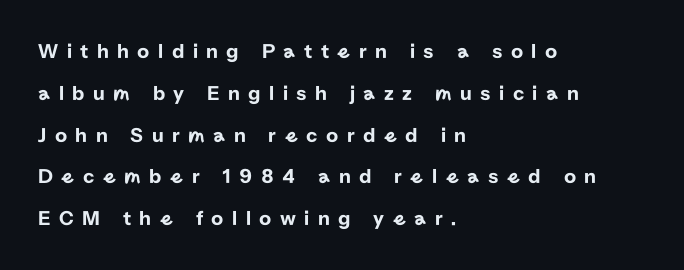
The vertical gap from one line to the next is large. The passage shown has open, widely tracked lettering throughout. Visually the block forms a straight wall on the left and a jagged coastline on the right. The foot of each line stays bare and open. It's the straight-up-and-down kind of type.
